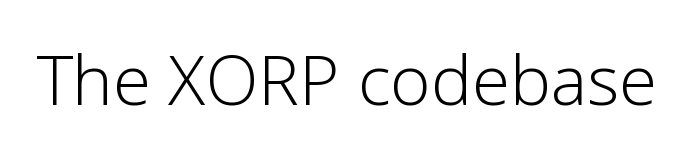
Weight: in the light-to-regular range. Quick note: underline off. The axis of the letterforms is exactly vertical. Think of a printed novel: that variable character pitch is what you see here. Check where the strokes stop: nothing finishes them off — pure sans. The line texture is even and compact thanks to regular tracking.
